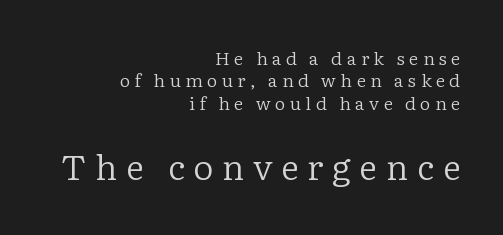
Q: Is the text bold? A: No.
Q: Is the text italic (slanted)? A: No, it is upright.
Q: Is the typeface a serif or a sans-serif typeface? A: Serif.
Q: Is the text underlined? A: No.
Q: How is the paragraph aligned? A: Right-aligned.
Q: Is the spacing between letters normal or unusually wide? A: Unusually wide.
Q: Is the spacing between lines tight, normal or loose? A: Normal.
Q: Which block of text is set in a larger size, the first (top) or the second (bottom)? A: The second (bottom) one.
Q: Width (condensed, normal, or wide)? A: Normal.
Q: Stroke contrast? A: Low.
Q: x-height? A: Medium.
Q: Monospaced? A: No.
